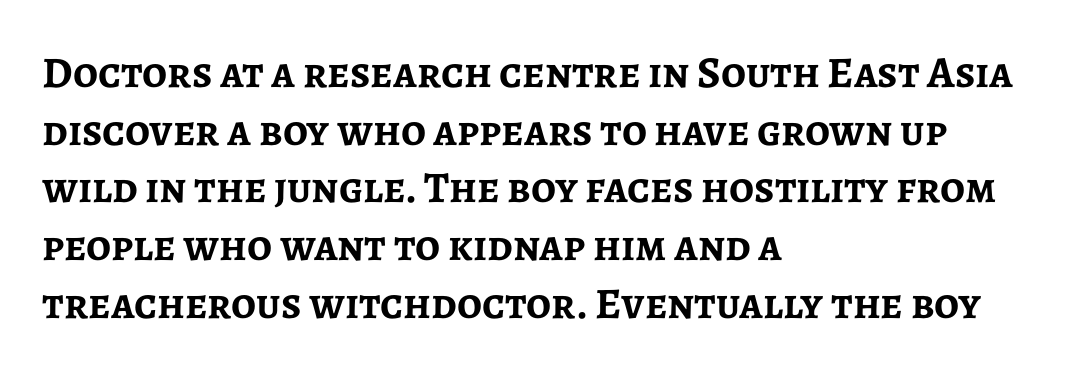
Clear beneath every line of the passage. The characters display no serif detailing; their extremities are plain. Nothing unusual about the tracking: characters are spaced as the font intends. Italic: no, the glyphs are upright roman. Students, observe: this is what conventionally led text looks like.
